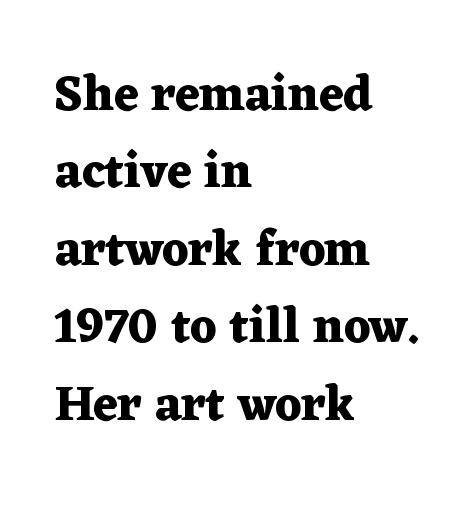
Q: Is the text bold? A: Yes.
Q: Is the text italic (slanted)? A: No, it is upright.
Q: Is the typeface a serif or a sans-serif typeface? A: Serif.
Q: Is the text underlined? A: No.
Q: How is the paragraph aligned? A: Left-aligned.
Q: Is the spacing between letters normal or unusually wide? A: Normal.
Q: Is the spacing between lines tight, normal or loose? A: Normal.
Q: Width (condensed, normal, or wide)? A: Wide.
Q: Stroke contrast? A: Medium.
Q: x-height? A: Medium.
Q: Monospaced? A: No.
